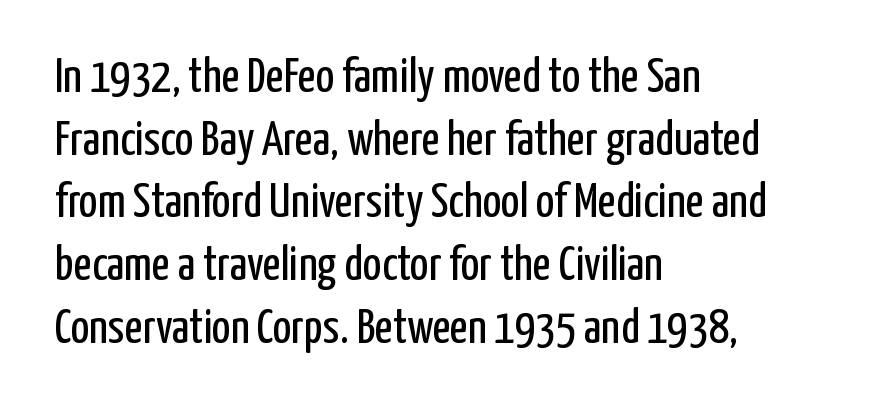
Counters stay open thanks to moderate or lighter strokes. Is this a fixed-width face? No — the glyphs have proportional, varying widths. Ascenders rise straight up at ninety degrees. The letters sit at their default tracking, neither squeezed nor spread.
